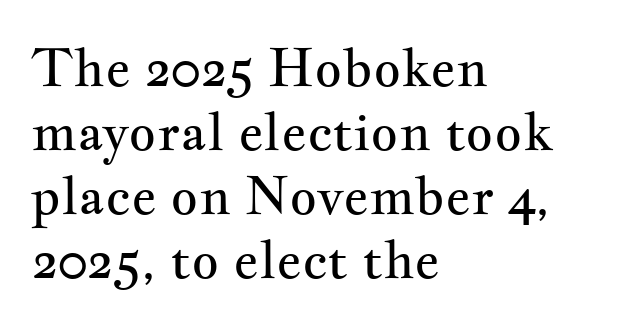
{"serif": "yes", "italic": "no", "bold": "no", "weight": "regular", "width": "wide", "stroke_contrast": "medium", "x_height": "small", "monospaced": "no", "underline": "no", "align": "left", "line_spacing_ratio": 1.21, "letter_spacing": "normal", "letter_spacing_em": 0.0, "glyph_px": 53}
